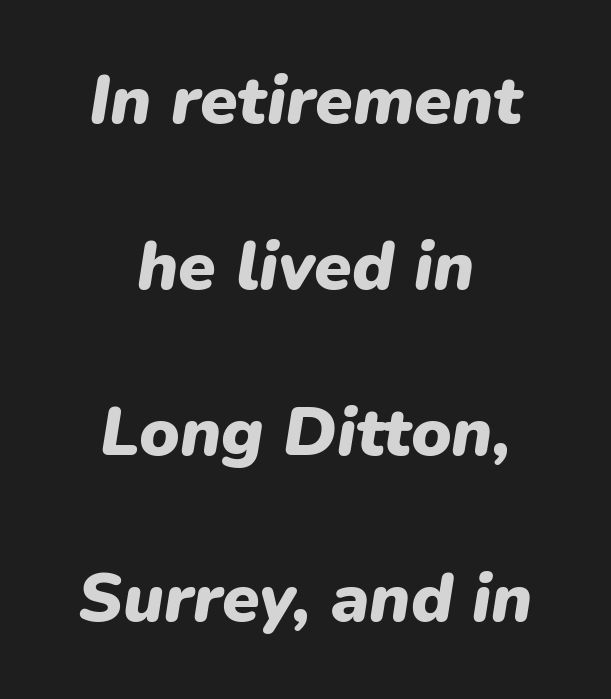
{"italic": "yes", "lean": "right", "slant_degrees": 9, "bold": "yes", "weight": "heavy", "width": "normal", "stroke_contrast": "low", "x_height": "medium", "monospaced": "no", "underline": "no", "align": "center", "line_spacing": "loose", "line_spacing_ratio": 2.44, "letter_spacing": "normal", "letter_spacing_em": 0.0, "glyph_px": 68}
